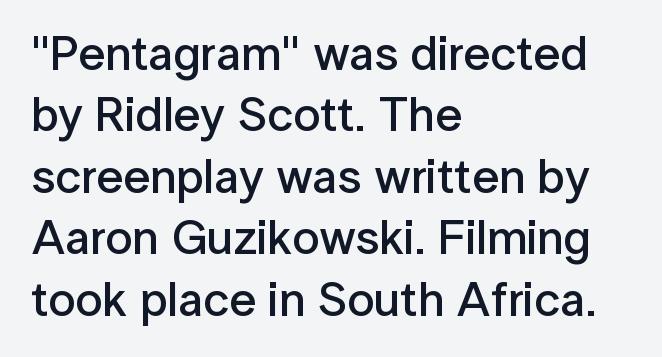
{"serif": "no", "italic": "no", "bold": "semi", "weight": "semibold", "width": "normal", "stroke_contrast": "low", "x_height": "medium", "monospaced": "no", "underline": "no", "align": "left", "line_spacing": "normal", "line_spacing_ratio": 1.28, "letter_spacing": "normal", "letter_spacing_em": 0.0, "glyph_px": 48}
